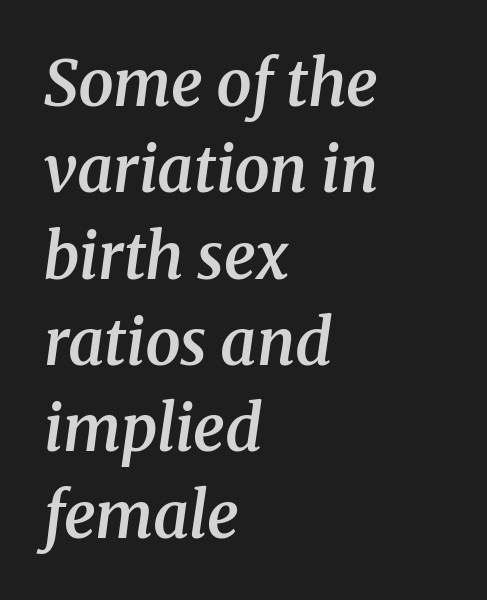
Layout note: lines flush left. Italic? Definitely — the glyphs are oblique. Unmarked baselines from the first word to the last. Words appear dense and cohesive because spacing is normal.
